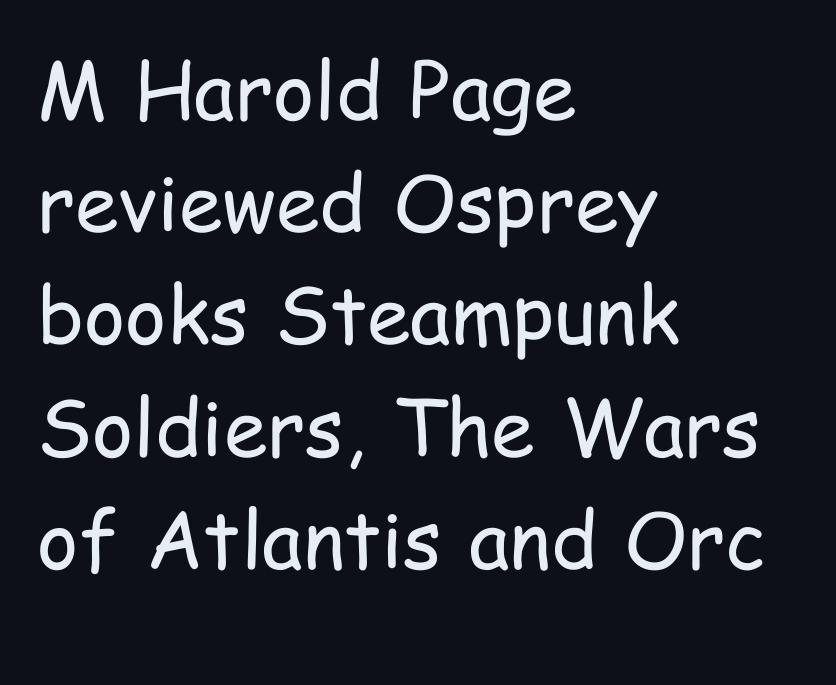
The passage is arranged the way most books set body copy — flush left. Stem width sits at or under what a default text font uses. Nope, no serifs anywhere on these letters. The gaps between neighbouring characters are ordinary and unremarkable. Beneath every word, the page is bare. Does the leading feel generous? No, just average.
